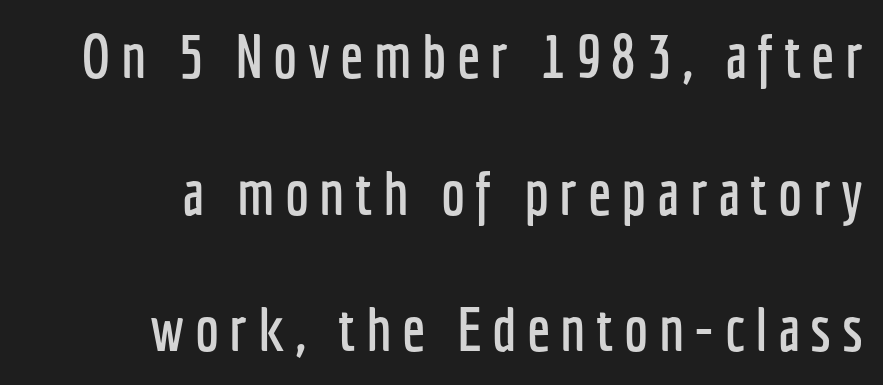
{"serif": "no", "italic": "no", "width": "condensed", "stroke_contrast": "low", "x_height": "medium", "monospaced": "no", "underline": "no", "align": "right", "line_spacing": "loose", "line_spacing_ratio": 2.24, "glyph_px": 61}
